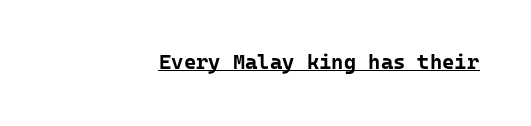
A rule runs beneath these lines of type. Letter spacing: default. Compared with an ordinary text face, these strokes are far heavier — a full bold. Leftover space on each line is placed entirely before the opening word.
